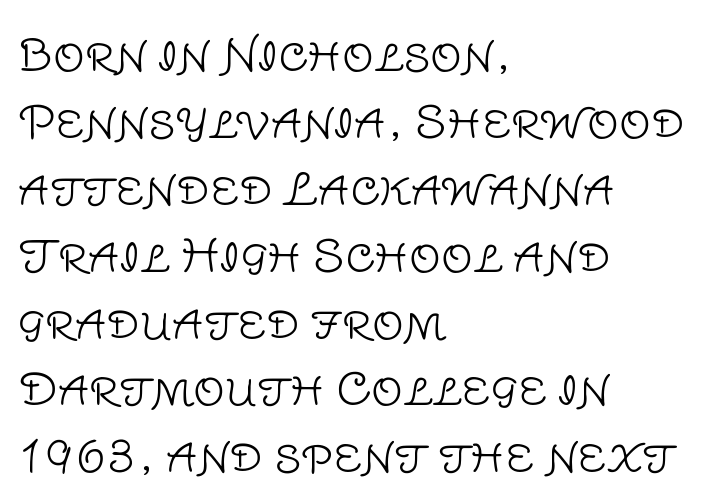
Q: Is the text bold? A: No.
Q: Is the text italic (slanted)? A: Yes.
Q: Is the typeface a serif or a sans-serif typeface? A: Sans-serif.
Q: Is the text underlined? A: No.
Q: How is the paragraph aligned? A: Left-aligned.
Q: Is the spacing between letters normal or unusually wide? A: Normal.
Q: Is the spacing between lines tight, normal or loose? A: Normal.
Q: Width (condensed, normal, or wide)? A: Normal.
Q: Stroke contrast? A: Low.
Q: x-height? A: Large.
Q: Monospaced? A: No.
